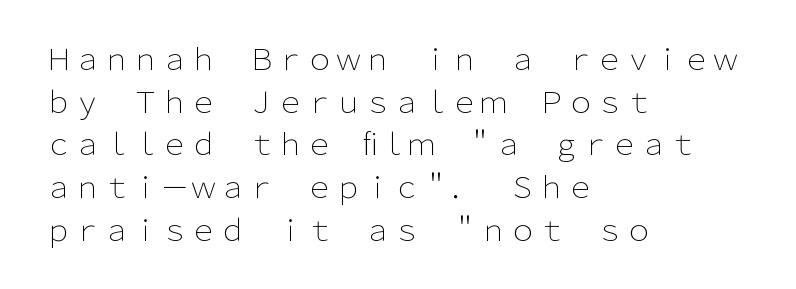
Q: Is the text bold? A: No.
Q: Is the text italic (slanted)? A: No, it is upright.
Q: Is the typeface a serif or a sans-serif typeface? A: Sans-serif.
Q: Is the text underlined? A: No.
Q: How is the paragraph aligned? A: Left-aligned.
Q: Is the spacing between letters normal or unusually wide? A: Normal.
Q: Is the spacing between lines tight, normal or loose? A: Normal.
Q: Width (condensed, normal, or wide)? A: Normal.
Q: Stroke contrast? A: Low.
Q: x-height? A: Medium.
Q: Monospaced? A: No.
